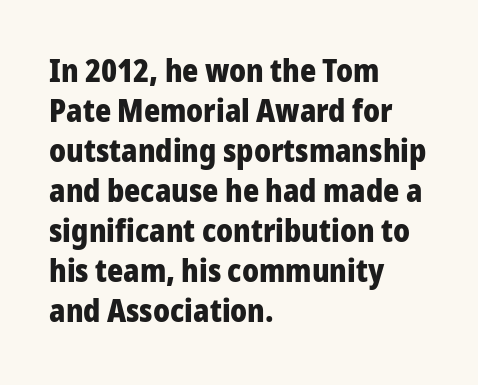
Q: Is the text bold? A: Yes.
Q: Is the text italic (slanted)? A: No, it is upright.
Q: Is the typeface a serif or a sans-serif typeface? A: Sans-serif.
Q: Is the text underlined? A: No.
Q: How is the paragraph aligned? A: Left-aligned.
Q: Is the spacing between letters normal or unusually wide? A: Normal.
Q: Is the spacing between lines tight, normal or loose? A: Normal.
Q: Width (condensed, normal, or wide)? A: Normal.
Q: Stroke contrast? A: Low.
Q: x-height? A: Medium.
Q: Monospaced? A: No.
